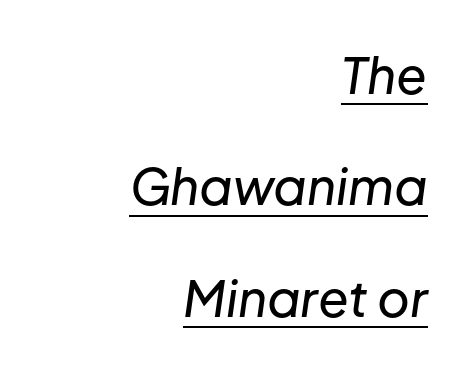
The image shows 50 px text type, italic (leaning right); set right-aligned, loose line spacing (2.23x), normal letter spacing, underlined; low stroke contrast and a medium x-height.
